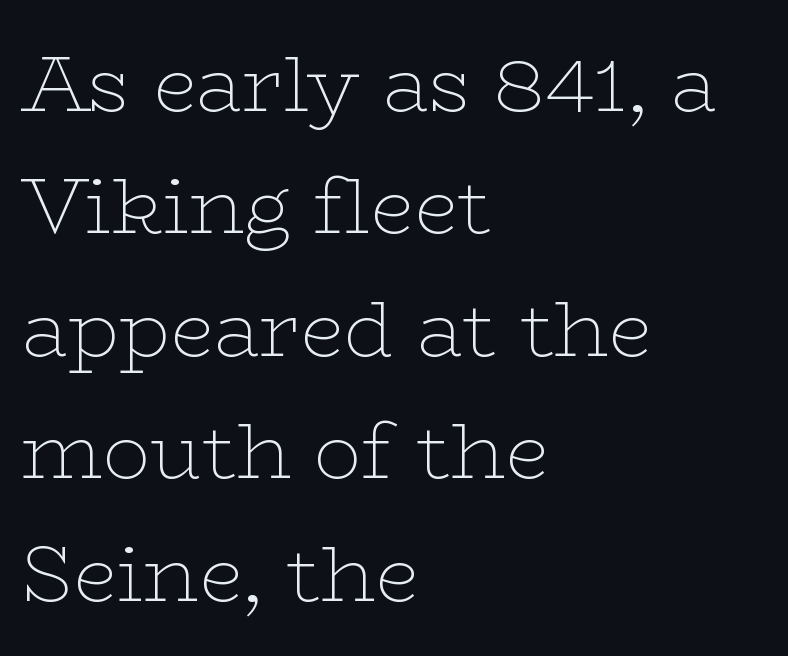
The passage shown is not bold in any degree. Regular leading. Posture: straight, roman, zero tilt. The rendering shows small feet on the letterforms — a serif design.
